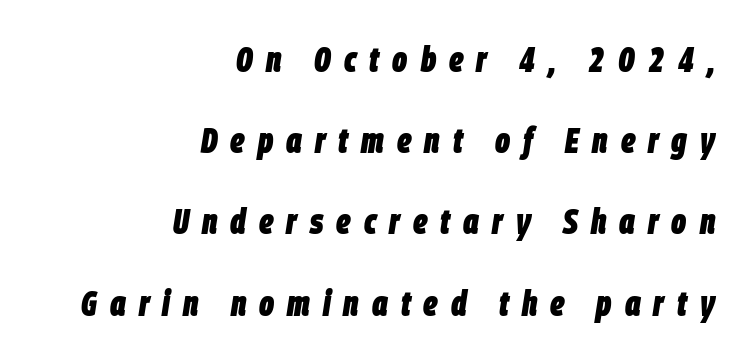
{"italic": "yes", "lean": "right", "slant_degrees": 9, "bold": "yes", "weight": "heavy", "width": "condensed", "stroke_contrast": "low", "x_height": "large", "monospaced": "no", "underline": "no", "align": "right", "line_spacing": "loose", "line_spacing_ratio": 2.32, "letter_spacing": "wide", "letter_spacing_em": 0.37, "glyph_px": 35}
